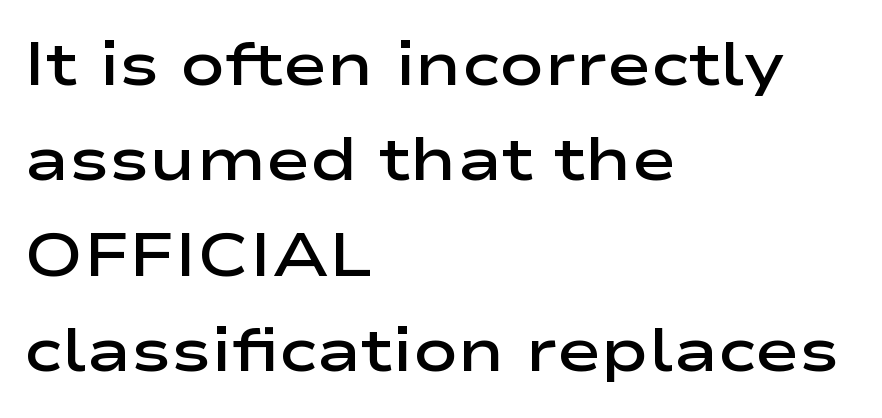
A typesetter would label this face a sans. You can tell it's not italic because the verticals are truly vertical. Leading matches the norm, producing a regular column. Is the block centered? No — it sits flush against the left margin. Weight: semibold (demi).
